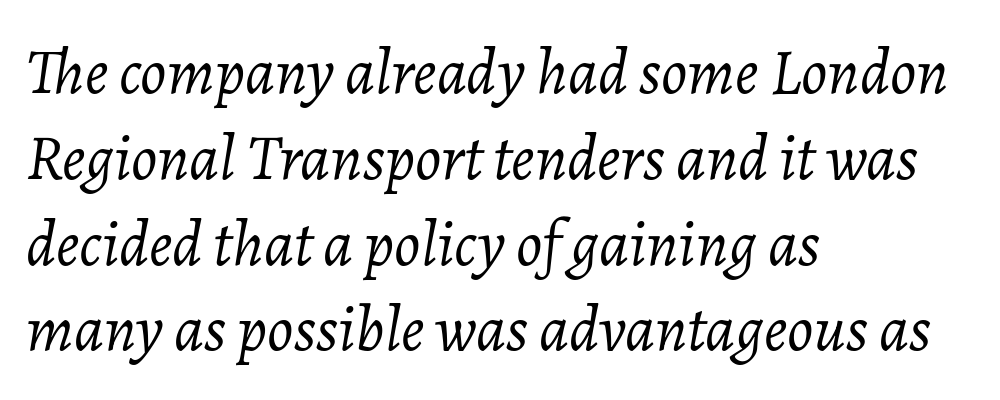
{"italic": "yes", "lean": "right", "slant_degrees": 7, "bold": "no", "weight": "light", "width": "normal", "stroke_contrast": "low", "x_height": "medium", "monospaced": "no", "underline": "no", "align": "left", "line_spacing": "normal", "line_spacing_ratio": 1.32, "letter_spacing": "normal", "letter_spacing_em": 0.0, "glyph_px": 65}
